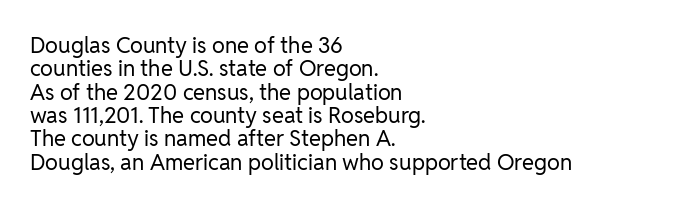
Q: Is the text bold? A: No.
Q: Is the text italic (slanted)? A: No, it is upright.
Q: Is the text underlined? A: No.
Q: How is the paragraph aligned? A: Left-aligned.
Q: Is the spacing between letters normal or unusually wide? A: Normal.
Q: Is the spacing between lines tight, normal or loose? A: Tight.
